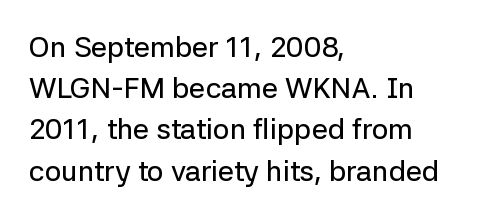
Q: Is the text italic (slanted)? A: No, it is upright.
Q: Is the typeface a serif or a sans-serif typeface? A: Sans-serif.
Q: Is the text underlined? A: No.
Q: How is the paragraph aligned? A: Left-aligned.
Q: Is the spacing between letters normal or unusually wide? A: Normal.
Q: Is the spacing between lines tight, normal or loose? A: Normal.
Q: Width (condensed, normal, or wide)? A: Normal.
Q: Stroke contrast? A: Low.
Q: x-height? A: Medium.
Q: Monospaced? A: No.
